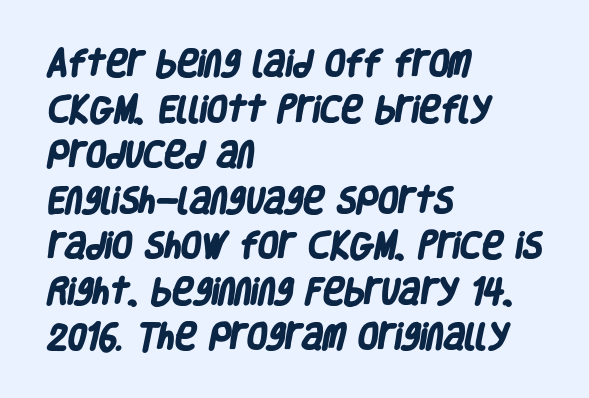
The letterforms sit shoulder to shoulder at normal distance. Notice how the passage keeps a crisp vertical edge on the left only. The rendering shows plain stroke endings on the letterforms — a sans-serif design. The face used here is proportionally spaced, like ordinary book or web type. Look at the stroke-to-counter ratio: heavy, a bold. Any mark beneath the type? The region is blank.
